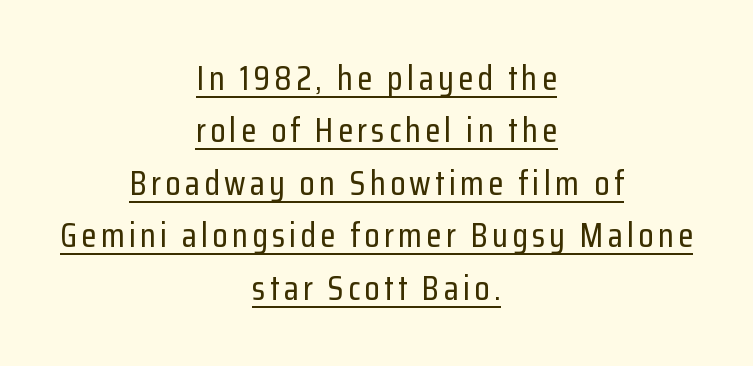
{"serif": "no", "italic": "no", "width": "condensed", "stroke_contrast": "low", "x_height": "medium", "monospaced": "no", "underline": "yes", "align": "center", "line_spacing": "normal", "line_spacing_ratio": 1.5, "glyph_px": 35}
